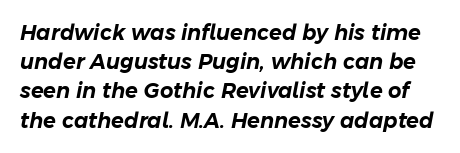
{"italic": "yes", "lean": "right", "slant_degrees": 11, "underline": "no", "line_spacing": "normal", "line_spacing_ratio": 1.39, "letter_spacing": "normal", "letter_spacing_em": 0.0, "glyph_px": 21}
